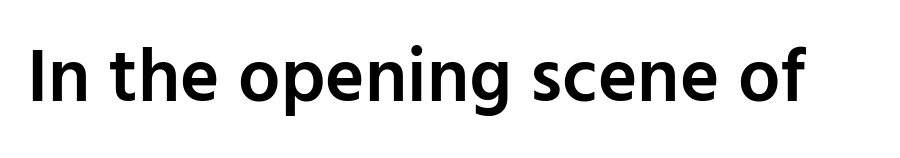
{"serif": "no", "italic": "no", "bold": "semi", "weight": "semibold", "width": "normal", "stroke_contrast": "low", "x_height": "medium", "monospaced": "no", "underline": "no", "letter_spacing": "normal", "letter_spacing_em": 0.0, "glyph_px": 75}
